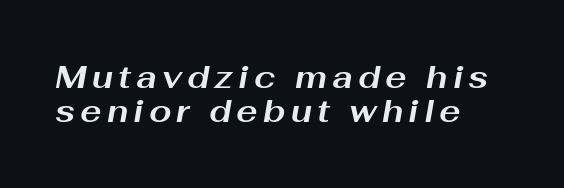
Q: Is the text bold? A: Yes.
Q: Is the text italic (slanted)? A: Yes, it leans right by about 10 degrees.
Q: Is the text underlined? A: No.
Q: How is the paragraph aligned? A: Left-aligned.
Q: Is the spacing between lines tight, normal or loose? A: Tight.
Q: Width (condensed, normal, or wide)? A: Wide.
Q: Stroke contrast? A: Medium.
Q: x-height? A: Medium.
Q: Monospaced? A: No.
